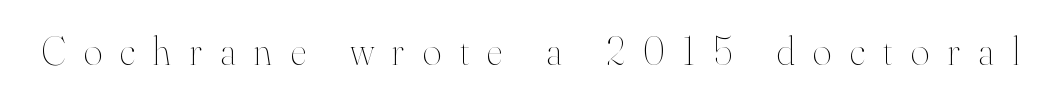
Weight: regular or lighter. This sample uses an upright cut, with every glyph sitting square on the baseline. Spacing verdict: proportional, widths tailored to each character. Between one letter and the next there's a generous, obvious gap. Nobody drew a line under any word here.
